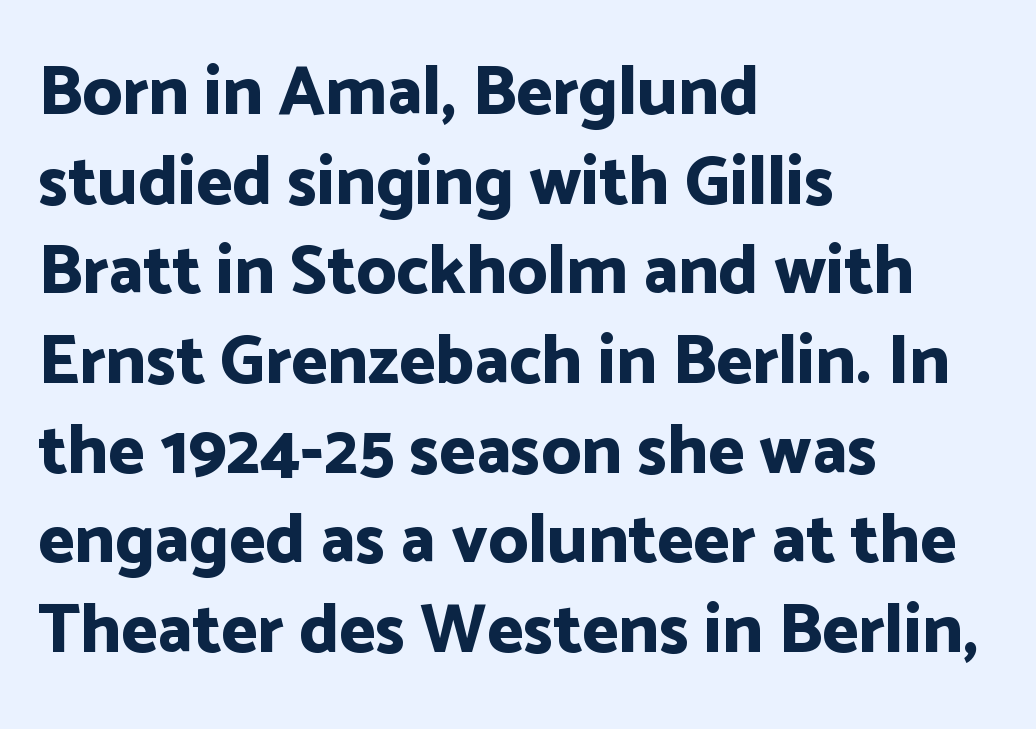
The image shows 69 px bold sans-serif type, upright; set left-aligned, normal line spacing (1.3x), normal letter spacing, not underlined; low stroke contrast and a medium x-height.
